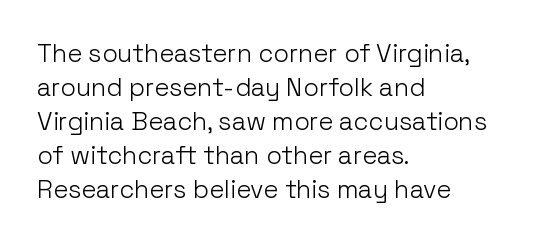
The image shows 25 px text type, upright; set left-aligned, normal line spacing (1.36x), normal letter spacing, not underlined.
